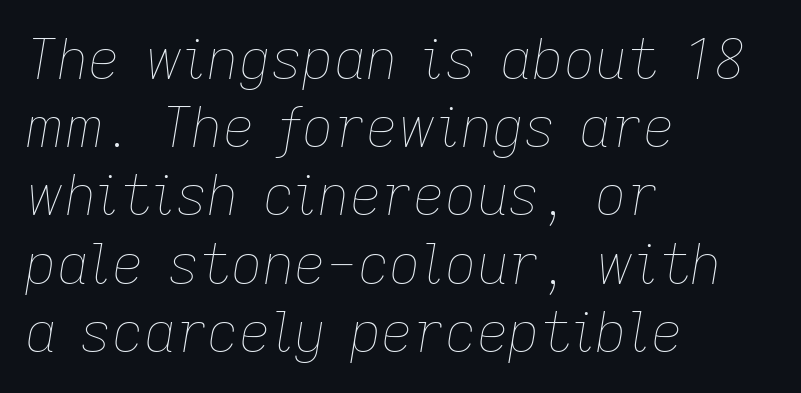
Q: Is the text bold? A: No.
Q: Is the text italic (slanted)? A: Yes, it leans right by about 9 degrees.
Q: Is the text underlined? A: No.
Q: How is the paragraph aligned? A: Left-aligned.
Q: Is the spacing between letters normal or unusually wide? A: Normal.
Q: Width (condensed, normal, or wide)? A: Normal.
Q: Stroke contrast? A: Low.
Q: x-height? A: Medium.
Q: Monospaced? A: No.
